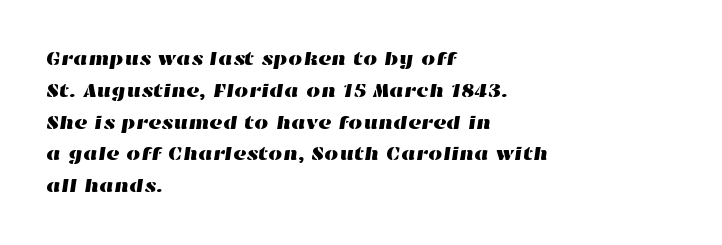
{"underline": "no", "align": "left", "line_spacing": "normal", "line_spacing_ratio": 1.59, "letter_spacing": "normal", "letter_spacing_em": 0.0, "glyph_px": 20}
